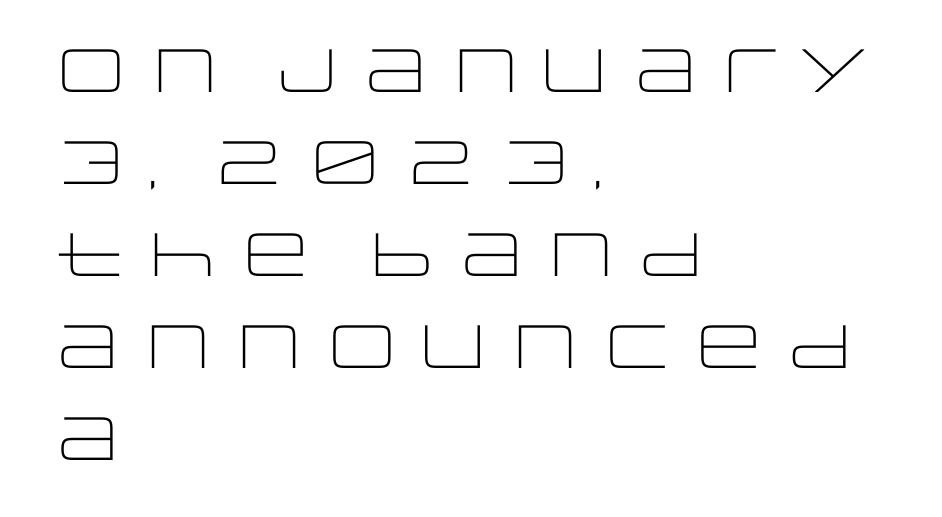
The image shows 61 px light, wide sans-serif type, upright; set left-aligned, normal line spacing (1.51x), normal letter spacing, not underlined; low stroke contrast and a large x-height.
